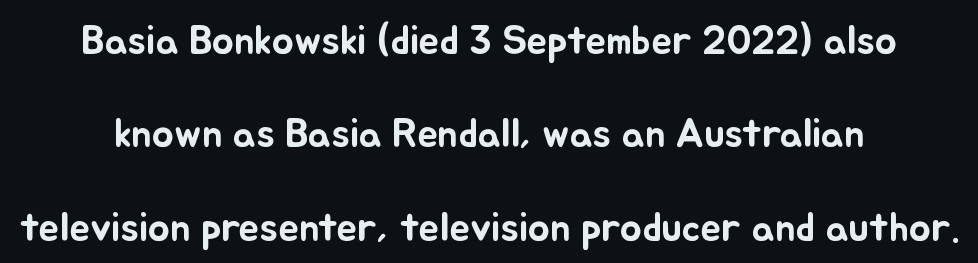
Tracking here is standard; glyphs follow each other at the usual distance. The space beneath each line is pristine and unruled. The rendering uses natural spacing where letterforms have individual widths. This rendering uses center alignment, leaving both contours irregular but symmetric. How would I describe the line gaps? Wide and relaxed. A typesetter would mark this as roman, not italic.
